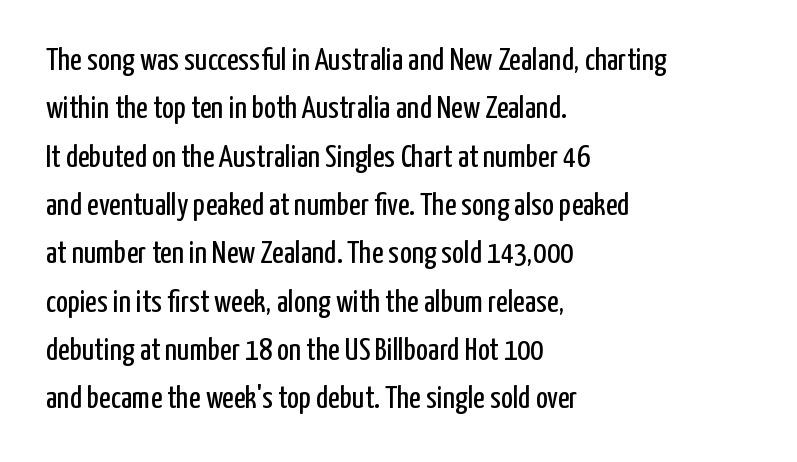
The image shows 32 px regular-weight, condensed sans-serif type, upright; set left-aligned, normal line spacing (1.51x), normal letter spacing, not underlined; low stroke contrast and a medium x-height.
